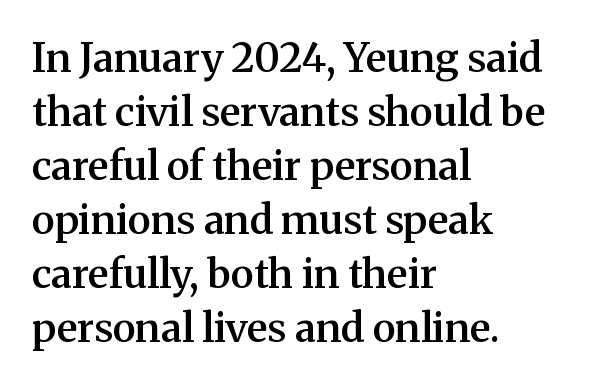
The image shows 40 px semibold serif type, upright; set left-aligned, normal line spacing (1.35x), normal letter spacing, not underlined; medium stroke contrast and a medium x-height.
